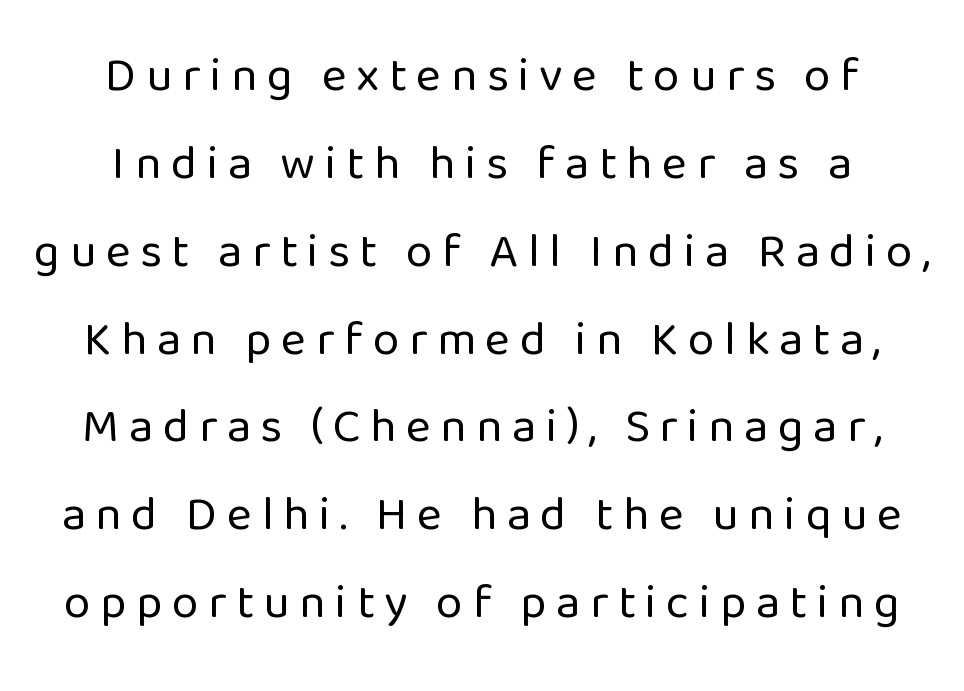
{"serif": "no", "italic": "no", "bold": "no", "weight": "regular", "width": "normal", "stroke_contrast": "low", "x_height": "medium", "monospaced": "no", "underline": "no", "align": "center", "line_spacing_ratio": 1.83, "letter_spacing": "wide", "letter_spacing_em": 0.2, "glyph_px": 48}
